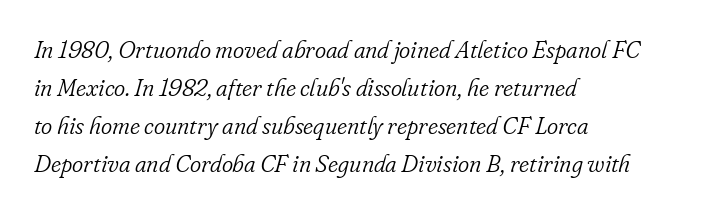
Unbolded letterforms with no extra heft. How would I describe the line gaps? Plain and ordinary. Tall strokes in this sample are angled rather than plumb. Left-aligned paragraph, ragged on the right. The baseline area is clear. This rendering leaves character spacing at its baseline value.
